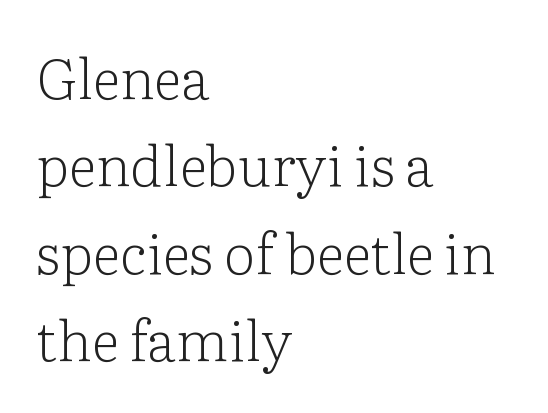
Horizontal bands of white between lines are of average thickness. Plain, unruled lines of type. Here the designer chose a conventional face with non-uniform glyph widths. Style check: upright. The typesetting does not lean heavy: it is not bold. The rag falls on the right side of this text block.
